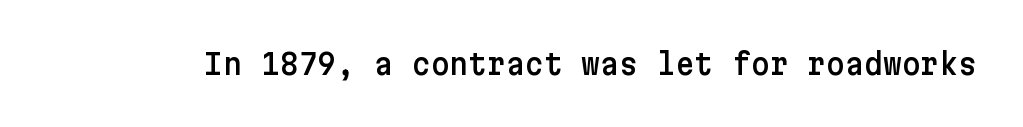
The image shows 29 px sans-serif type, upright; set normal letter spacing, not underlined; low stroke contrast and a medium x-height.
